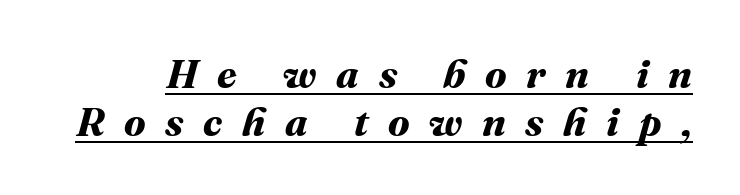
Q: Is the text bold? A: Yes.
Q: Is the text underlined? A: Yes.
Q: Is the spacing between letters normal or unusually wide? A: Unusually wide.
Q: Width (condensed, normal, or wide)? A: Normal.
Q: Stroke contrast? A: Medium.
Q: x-height? A: Medium.
Q: Monospaced? A: No.
